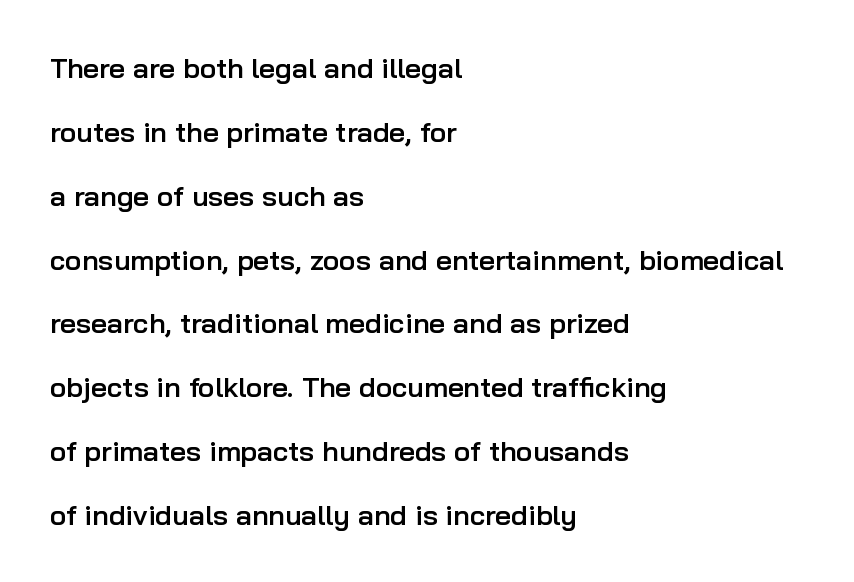
Q: Is the text bold? A: Semi-bold.
Q: Is the text italic (slanted)? A: No, it is upright.
Q: Is the typeface a serif or a sans-serif typeface? A: Sans-serif.
Q: Is the text underlined? A: No.
Q: How is the paragraph aligned? A: Left-aligned.
Q: Is the spacing between letters normal or unusually wide? A: Normal.
Q: Is the spacing between lines tight, normal or loose? A: Loose.
Q: Width (condensed, normal, or wide)? A: Normal.
Q: Stroke contrast? A: Low.
Q: x-height? A: Medium.
Q: Monospaced? A: No.
